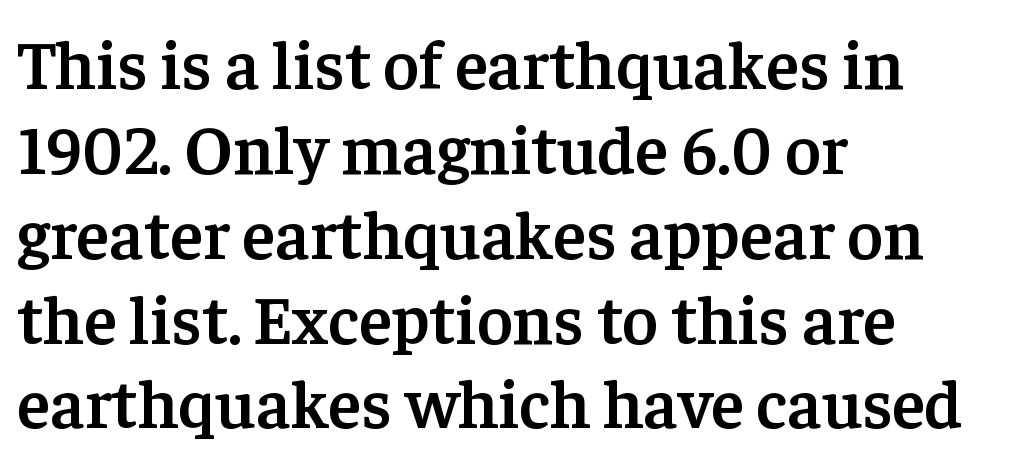
The image shows 69 px semibold serif type, upright; set left-aligned, line spacing 1.23x, normal letter spacing, not underlined; low stroke contrast and a medium x-height.
